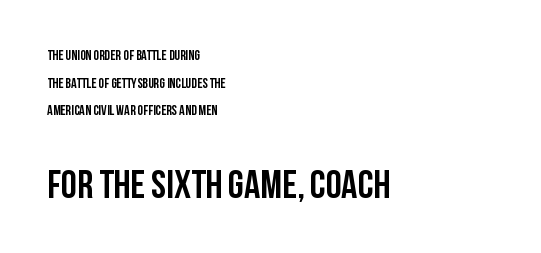
The image shows 40 px condensed sans-serif type, upright; set left-aligned, loose line spacing (1.97x), normal letter spacing, not underlined; the second (bottom) block is 2.86x larger; low stroke contrast and a large x-height.
